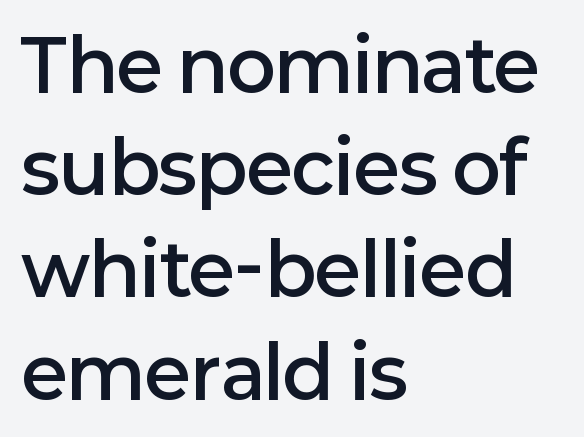
Q: Is the text bold? A: Semi-bold.
Q: Is the text italic (slanted)? A: No, it is upright.
Q: Is the typeface a serif or a sans-serif typeface? A: Sans-serif.
Q: Is the text underlined? A: No.
Q: How is the paragraph aligned? A: Left-aligned.
Q: Is the spacing between letters normal or unusually wide? A: Normal.
Q: Is the spacing between lines tight, normal or loose? A: Normal.
Q: Width (condensed, normal, or wide)? A: Normal.
Q: Stroke contrast? A: Low.
Q: x-height? A: Medium.
Q: Monospaced? A: No.
